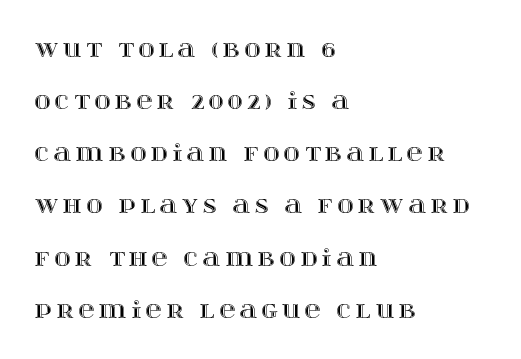
The image shows 22 px text type, upright; set left-aligned, loose line spacing (2.37x), unusually wide letter spacing (+0.21 em), not underlined.
